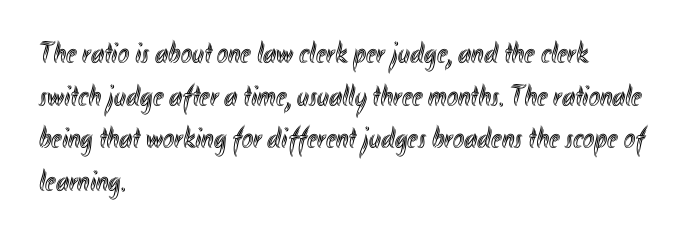
The image shows 30 px condensed type; set left-aligned, normal line spacing (1.42x), normal letter spacing, not underlined; a small x-height.
